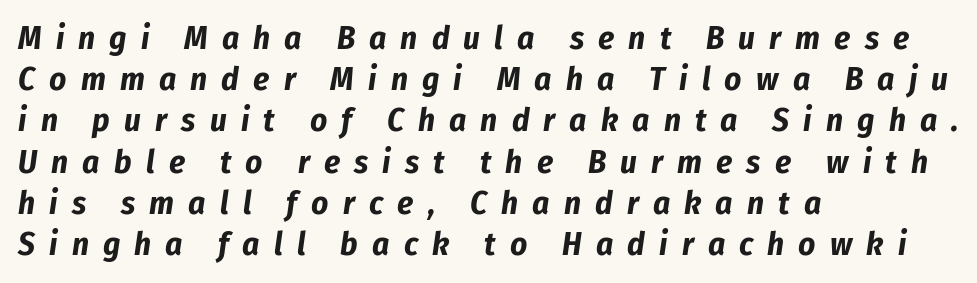
The image shows 33 px bold, condensed type, italic (leaning right); set left-aligned, normal line spacing (1.25x), unusually wide letter spacing (+0.43 em), not underlined; low stroke contrast and a medium x-height.
